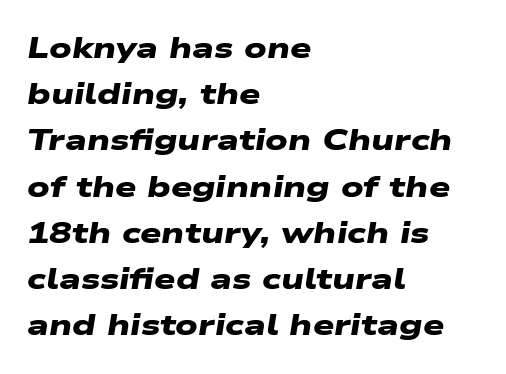
The image shows 30 px heavy, wide sans-serif type; set left-aligned, normal line spacing (1.54x), normal letter spacing, not underlined; low stroke contrast and a medium x-height.
